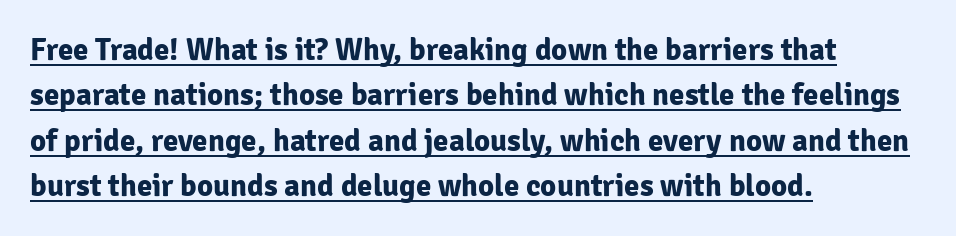
{"serif": "no", "italic": "no", "bold": "yes", "weight": "bold", "width": "normal", "stroke_contrast": "low", "x_height": "medium", "monospaced": "no", "underline": "yes", "align": "left", "line_spacing": "normal", "line_spacing_ratio": 1.46, "letter_spacing": "normal", "letter_spacing_em": 0.0, "glyph_px": 31}
